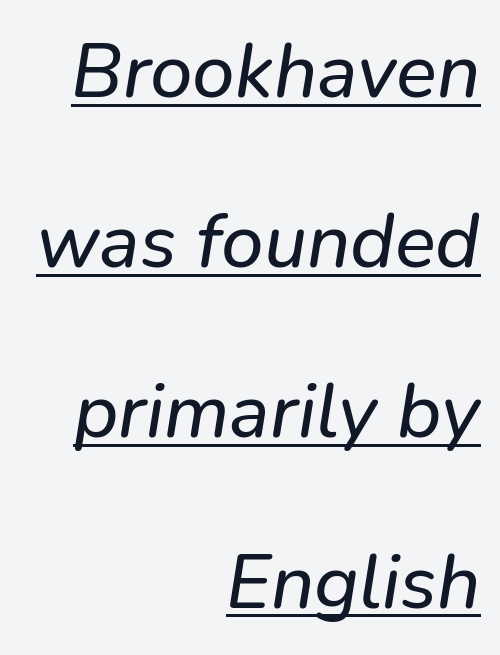
{"serif": "no", "width": "normal", "stroke_contrast": "low", "x_height": "medium", "monospaced": "no", "underline": "yes", "align": "right", "line_spacing": "loose", "line_spacing_ratio": 2.24, "letter_spacing": "normal", "letter_spacing_em": 0.0, "glyph_px": 76}
